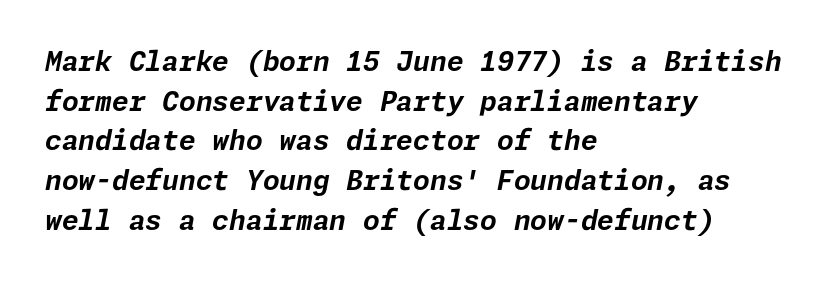
The image shows 27 px bold type, italic (leaning right); set left-aligned, normal line spacing (1.47x), normal letter spacing, not underlined.
